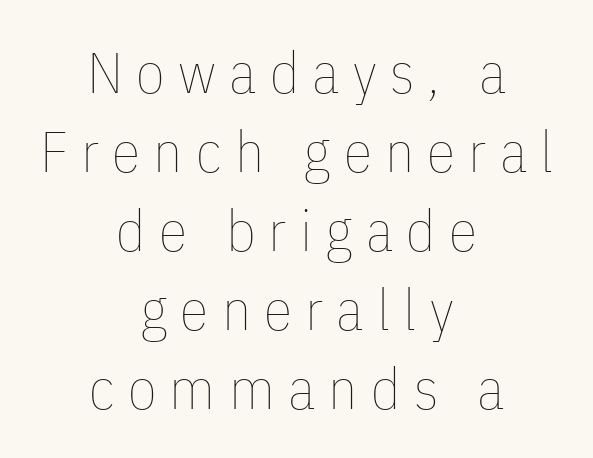
The image shows 58 px thin, condensed type, upright; set centered, normal line spacing (1.36x), unusually wide letter spacing (+0.23 em), not underlined; low stroke contrast and a medium x-height.
